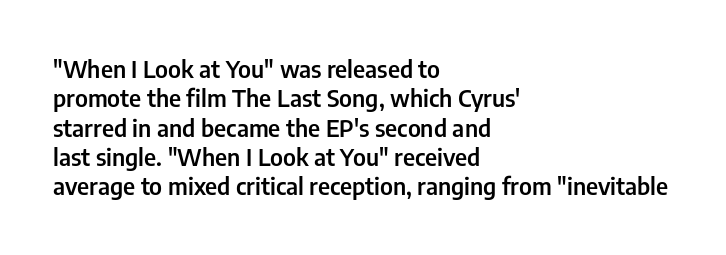
The image shows 24 px text type, upright; set left-aligned, line spacing 1.22x, normal letter spacing, not underlined.
